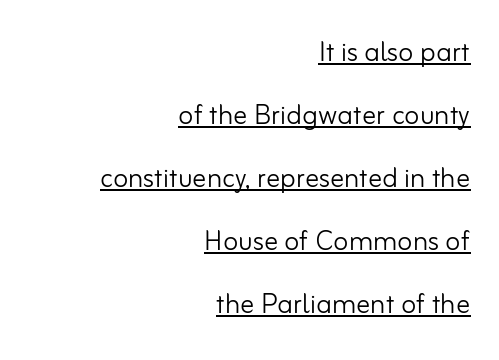
No italicization has been applied; the sample stays upright. The passage shown is not bold in any degree. Is the letter spacing exaggerated? No — it looks like the ordinary default. The letters carry no serifs — their stems end cleanly without finishing strokes.
